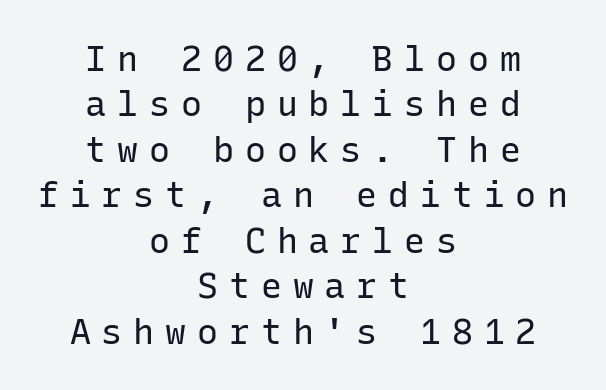
{"serif": "no", "italic": "no", "bold": "no", "weight": "regular", "width": "normal", "stroke_contrast": "low", "x_height": "medium", "monospaced": "yes", "underline": "no", "align": "center", "line_spacing": "normal", "line_spacing_ratio": 1.3, "letter_spacing": "wide", "letter_spacing_em": 0.31, "glyph_px": 35}
